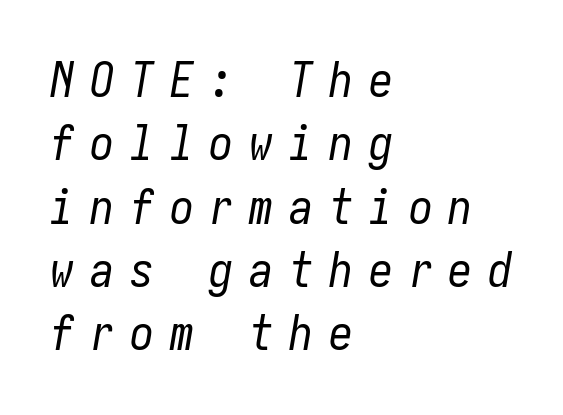
{"italic": "yes", "lean": "right", "slant_degrees": 10, "bold": "no", "weight": "regular", "width": "condensed", "stroke_contrast": "low", "x_height": "medium", "underline": "no", "align": "left", "line_spacing": "normal", "line_spacing_ratio": 1.32, "letter_spacing": "wide", "letter_spacing_em": 0.33, "glyph_px": 48}
